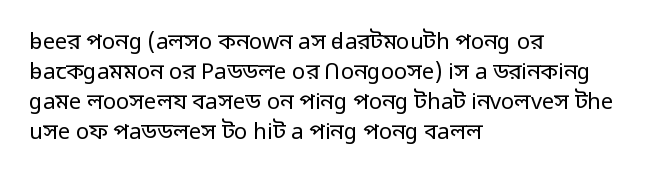
The image shows 22 px text type, upright; set left-aligned, normal line spacing (1.37x), normal letter spacing, not underlined.
